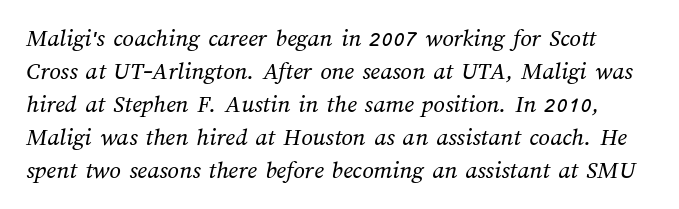
Q: Is the text bold? A: No.
Q: Is the text underlined? A: No.
Q: Is the spacing between letters normal or unusually wide? A: Normal.
Q: Is the spacing between lines tight, normal or loose? A: Normal.
